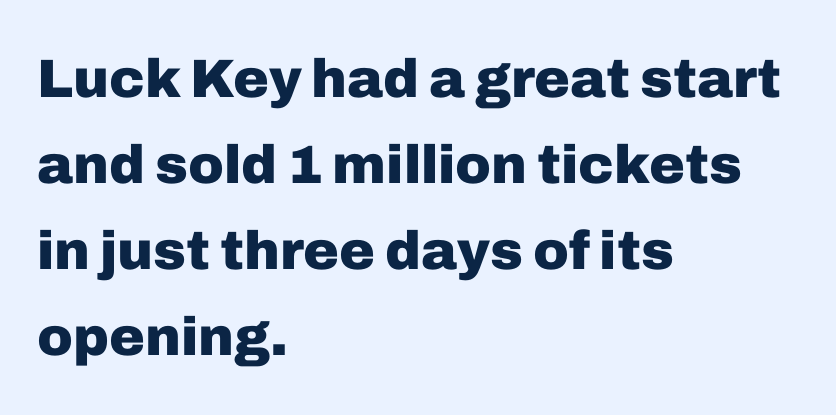
The image shows 54 px heavy sans-serif type, upright; set left-aligned, normal line spacing (1.59x), normal letter spacing, not underlined; low stroke contrast and a medium x-height.
